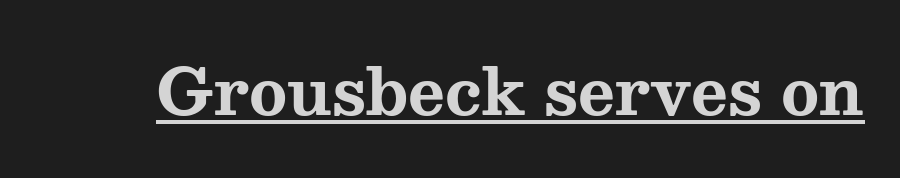
Q: Is the text bold? A: Yes.
Q: Is the text italic (slanted)? A: No, it is upright.
Q: Is the typeface a serif or a sans-serif typeface? A: Serif.
Q: Is the text underlined? A: Yes.
Q: Is the spacing between letters normal or unusually wide? A: Normal.
Q: Width (condensed, normal, or wide)? A: Wide.
Q: Stroke contrast? A: Medium.
Q: x-height? A: Medium.
Q: Monospaced? A: No.
